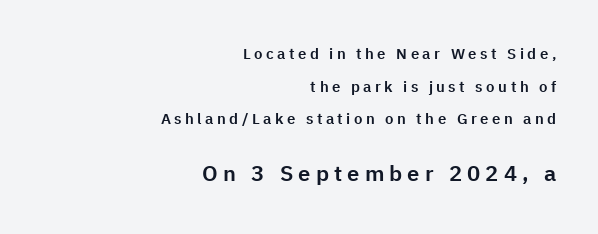
{"italic": "no", "underline": "no", "align": "right", "line_spacing": "loose", "line_spacing_ratio": 2.17, "letter_spacing": "wide", "letter_spacing_em": 0.23, "larger_block": "second", "size_ratio": 1.47, "glyph_px": 22}
